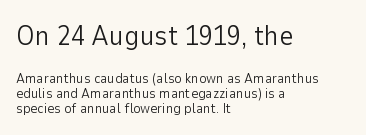
{"serif": "no", "italic": "no", "bold": "no", "weight": "light", "width": "normal", "stroke_contrast": "low", "x_height": "medium", "monospaced": "no", "underline": "no", "align": "left", "line_spacing": "tight", "line_spacing_ratio": 1.07, "letter_spacing": "normal", "letter_spacing_em": 0.0, "larger_block": "first", "size_ratio": 2.0, "glyph_px": 28}
